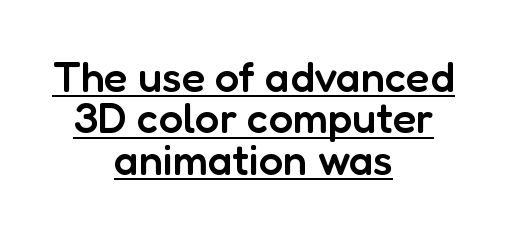
Closely set lines give the paragraph a compact silhouette. Leftover space on each line is divided equally before and after the words. Is there an underline? Yes — a line sits under the letters. Regarding serifs, this sample does without them. The strokes are fattened partway — semibold, not bold.
